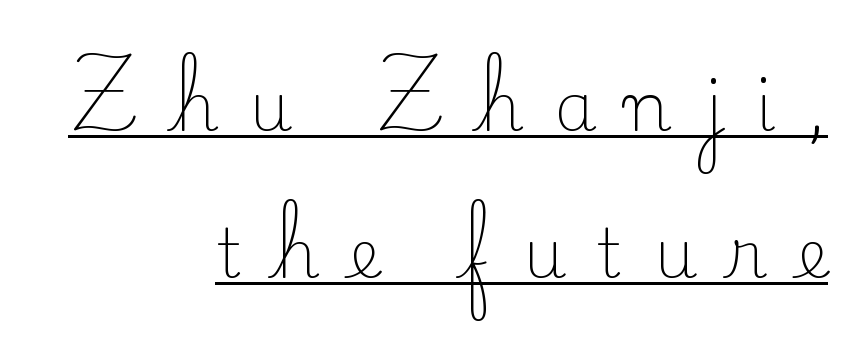
{"serif": "yes", "italic": "no", "bold": "no", "weight": "light", "width": "normal", "stroke_contrast": "low", "x_height": "small", "monospaced": "no", "underline": "yes", "align": "right", "line_spacing": "loose", "line_spacing_ratio": 2.16, "letter_spacing": "wide", "letter_spacing_em": 0.45, "glyph_px": 68}
